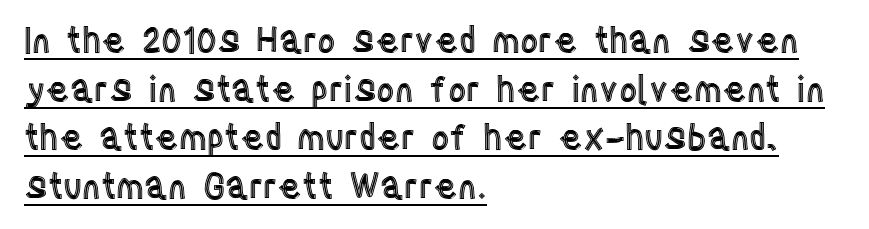
The designer left line spacing at the default. Character widths vary here, with narrow letters taking less room than wide ones. Observe the ordinary spacing: letters are neighbours, not strangers. Notice how the passage keeps a crisp vertical edge on the left only. Is there any slant? The stems are plumb. The passage shown is underscored from start to finish.
